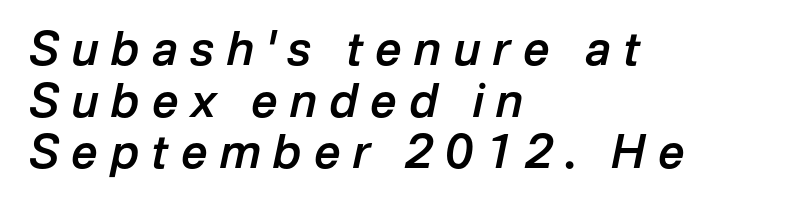
{"italic": "yes", "lean": "right", "slant_degrees": 12, "bold": "semi", "weight": "semibold", "width": "normal", "stroke_contrast": "low", "x_height": "medium", "monospaced": "no", "underline": "no", "align": "left", "line_spacing": "tight", "line_spacing_ratio": 1.12, "letter_spacing": "wide", "letter_spacing_em": 0.27, "glyph_px": 46}
